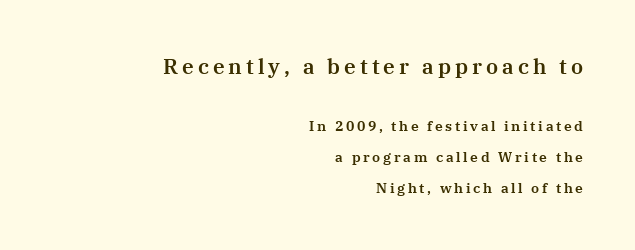
The image shows 21 px text type, upright; set right-aligned, loose line spacing (2.23x), not underlined; the first (top) block is 1.5x larger.
